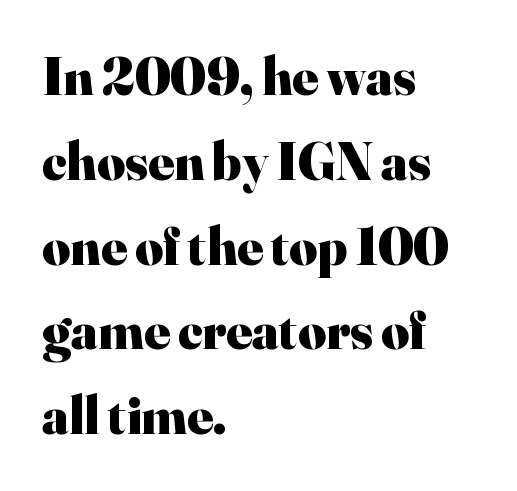
The image shows 54 px heavy serif type, upright; set left-aligned, normal line spacing (1.57x), normal letter spacing, not underlined; high stroke contrast and a small x-height.
